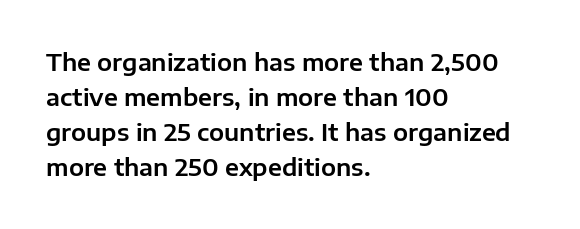
Style check: upright. The designer left line spacing at the default. Casual observation: everything's shoved over to the left. Tracking here is standard; glyphs follow each other at the usual distance. The foot of each line stays bare and open.
